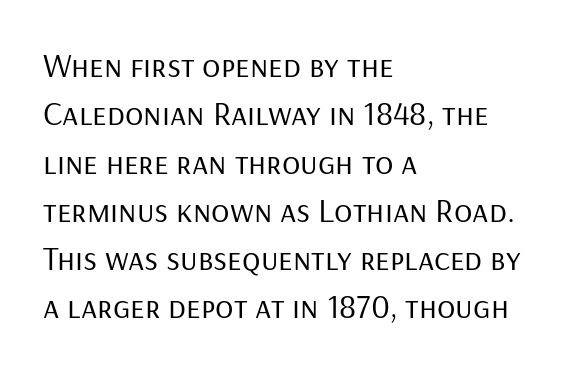
Q: Is the text bold? A: No.
Q: Is the text italic (slanted)? A: No, it is upright.
Q: Is the typeface a serif or a sans-serif typeface? A: Sans-serif.
Q: Is the text underlined? A: No.
Q: How is the paragraph aligned? A: Left-aligned.
Q: Is the spacing between letters normal or unusually wide? A: Normal.
Q: Is the spacing between lines tight, normal or loose? A: Normal.
Q: Width (condensed, normal, or wide)? A: Normal.
Q: Stroke contrast? A: Low.
Q: x-height? A: Medium.
Q: Monospaced? A: No.
